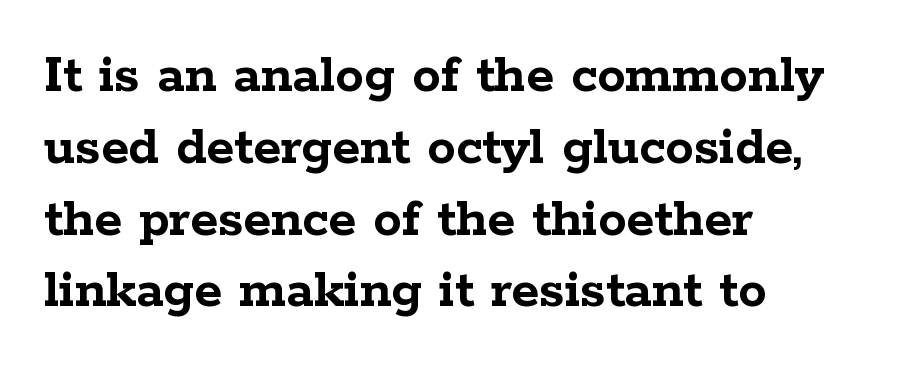
Q: Is the text bold? A: Yes.
Q: Is the text italic (slanted)? A: No, it is upright.
Q: Is the typeface a serif or a sans-serif typeface? A: Serif.
Q: Is the text underlined? A: No.
Q: How is the paragraph aligned? A: Left-aligned.
Q: Is the spacing between letters normal or unusually wide? A: Normal.
Q: Is the spacing between lines tight, normal or loose? A: Normal.
Q: Width (condensed, normal, or wide)? A: Wide.
Q: Stroke contrast? A: Low.
Q: x-height? A: Medium.
Q: Monospaced? A: No.
